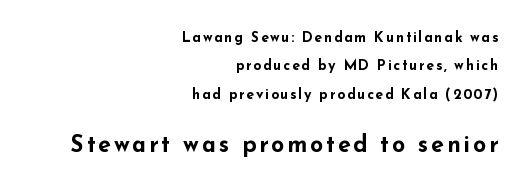
{"italic": "no", "bold": "yes", "underline": "no", "align": "right", "line_spacing": "loose", "line_spacing_ratio": 2.02, "larger_block": "second", "size_ratio": 1.64, "glyph_px": 23}
